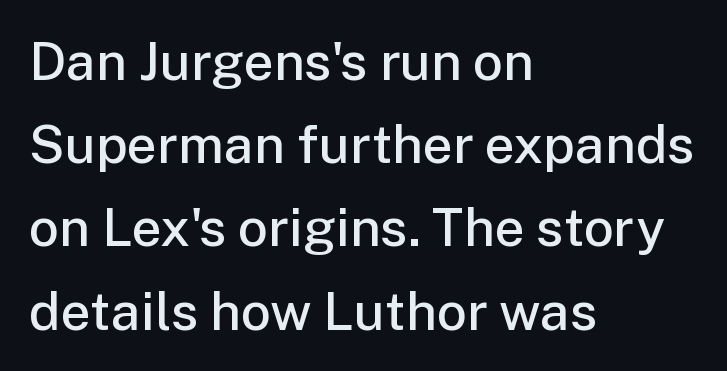
Are there feet on the stems? There aren't — it's a sans. A typesetter would call this proportional, since set widths differ per character. Each new line begins a customary step beneath the previous one. The gap between lines stays unmarked. Every row of glyphs begins at an identical x-position on the left. How are the letters spaced? Ordinarily, with no added tracking.
